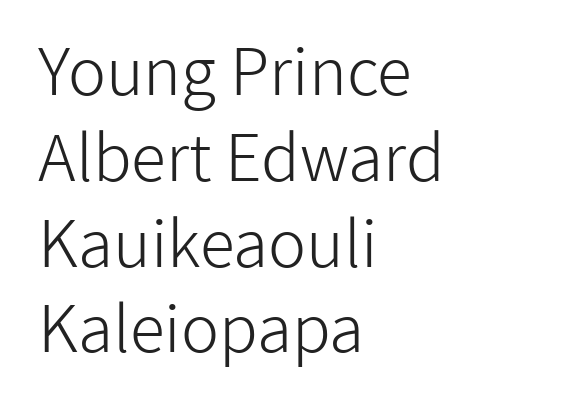
Q: Is the text bold? A: No.
Q: Is the text italic (slanted)? A: No, it is upright.
Q: Is the typeface a serif or a sans-serif typeface? A: Sans-serif.
Q: Is the text underlined? A: No.
Q: How is the paragraph aligned? A: Left-aligned.
Q: Is the spacing between letters normal or unusually wide? A: Normal.
Q: Is the spacing between lines tight, normal or loose? A: Normal.
Q: Width (condensed, normal, or wide)? A: Normal.
Q: Stroke contrast? A: Low.
Q: x-height? A: Medium.
Q: Monospaced? A: No.
